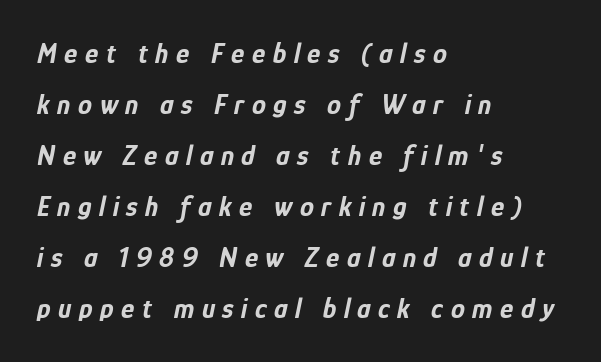
In CSS terms this would be text-align: left. The font's italic variant was chosen for this text. I'd describe the lettering as bold — thick and assertive. A typesetter would call this heavily tracked-out type. The specimen omits any rule beneath the text block's lines.
